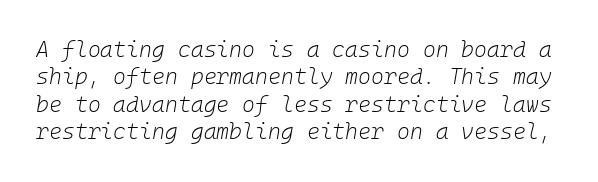
The image shows 22 px text type, italic (leaning right); set normal line spacing (1.25x), normal letter spacing, not underlined.
